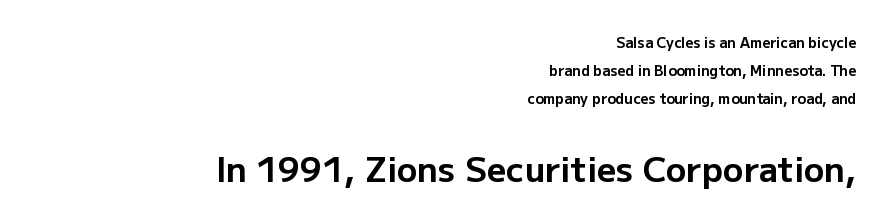
The image shows 34 px bold sans-serif type, upright; set right-aligned, loose line spacing (1.99x), normal letter spacing, not underlined; the second (bottom) block is 2.43x larger; low stroke contrast and a medium x-height.
